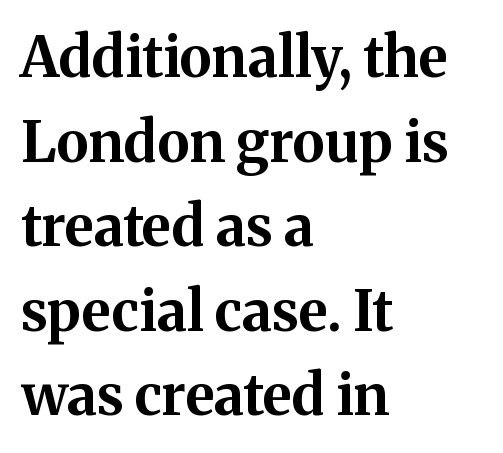
The image shows 56 px bold serif type, upright; set left-aligned, normal line spacing (1.51x), normal letter spacing, not underlined; medium stroke contrast and a medium x-height.
